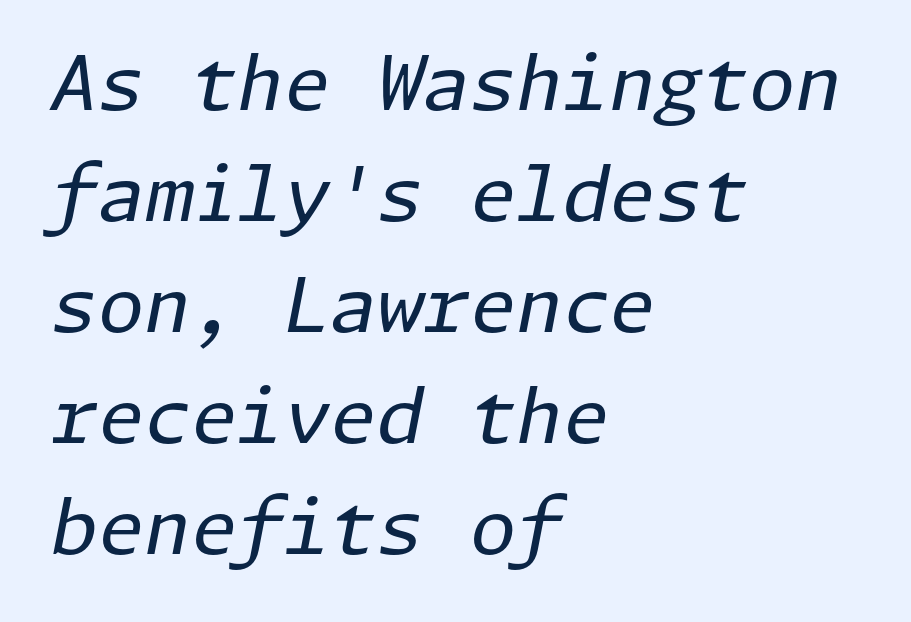
Just letters on the line, the space beneath them empty. The letterforms sit shoulder to shoulder at normal distance. Whoever set this chose a conventional vertical rhythm. Style check: oblique. The paragraph has a hard left edge and a soft right edge. Heaviness? Minimal to ordinary, like unemphasized prose.
